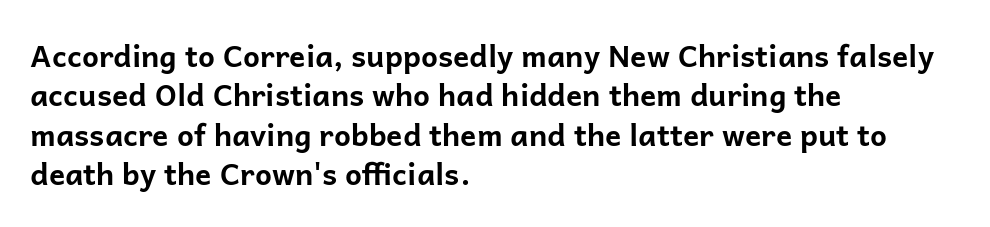
Q: Is the text bold? A: Yes.
Q: Is the text italic (slanted)? A: No, it is upright.
Q: Is the typeface a serif or a sans-serif typeface? A: Sans-serif.
Q: Is the text underlined? A: No.
Q: How is the paragraph aligned? A: Left-aligned.
Q: Is the spacing between letters normal or unusually wide? A: Normal.
Q: Is the spacing between lines tight, normal or loose? A: Normal.
Q: Width (condensed, normal, or wide)? A: Normal.
Q: Stroke contrast? A: Low.
Q: x-height? A: Medium.
Q: Monospaced? A: No.
